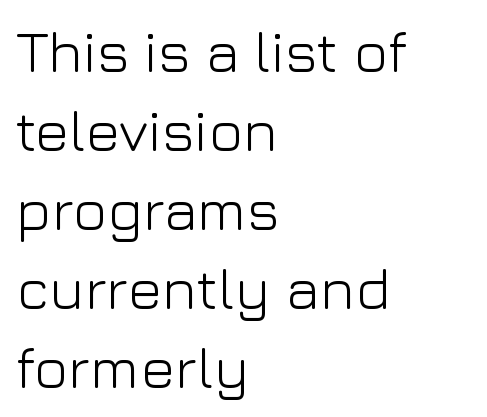
These lines were composed using upright roman letters. This rendering leaves character spacing at its baseline value. Alignment: flush left. These lines are rendered in a variable-pitch font.
